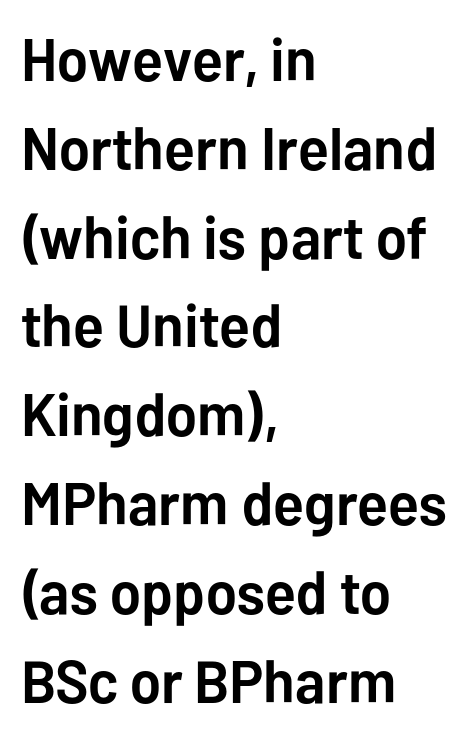
In terms of letterspacing, this is plain default setting. The typography opts for an upright posture over an oblique one. Do the characters align in a grid? No, the font is proportional. Quick note: underline off.
